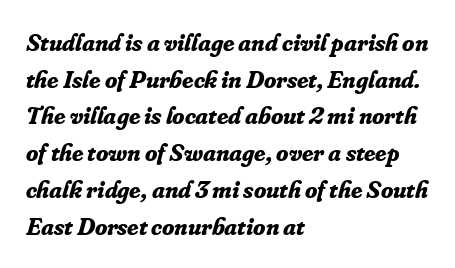
{"italic": "yes", "lean": "right", "slant_degrees": 16, "bold": "yes", "underline": "no", "align": "left", "line_spacing": "normal", "line_spacing_ratio": 1.47, "letter_spacing": "normal", "letter_spacing_em": 0.0, "glyph_px": 25}
